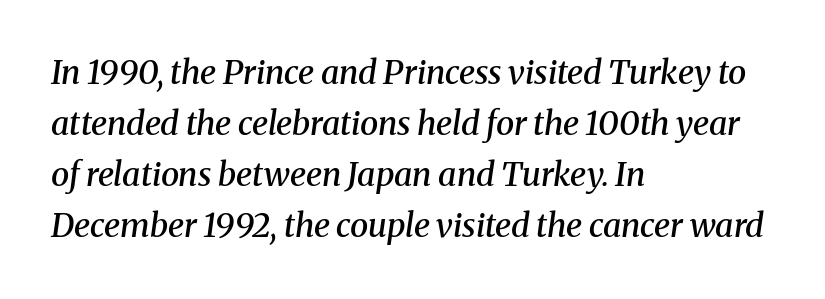
{"serif": "yes", "italic": "yes", "lean": "right", "slant_degrees": 8, "bold": "semi", "weight": "semibold", "width": "normal", "stroke_contrast": "medium", "x_height": "medium", "monospaced": "no", "underline": "no", "align": "left", "line_spacing": "normal", "line_spacing_ratio": 1.55, "letter_spacing": "normal", "letter_spacing_em": 0.0, "glyph_px": 33}
